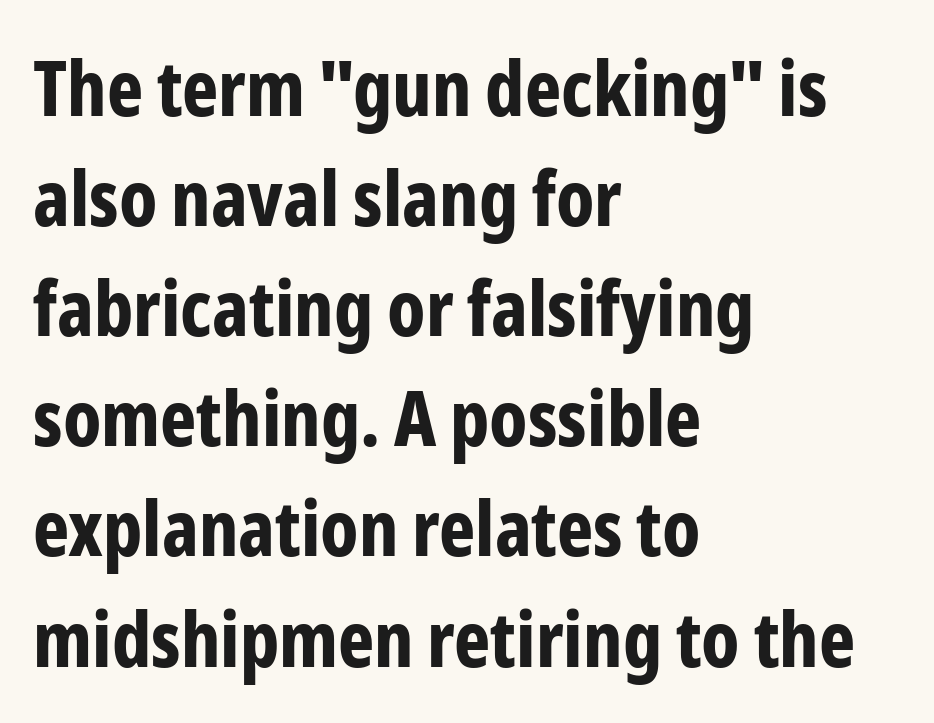
The image shows 77 px bold, condensed sans-serif type, upright; set left-aligned, normal line spacing (1.43x), normal letter spacing, not underlined; low stroke contrast and a medium x-height.
